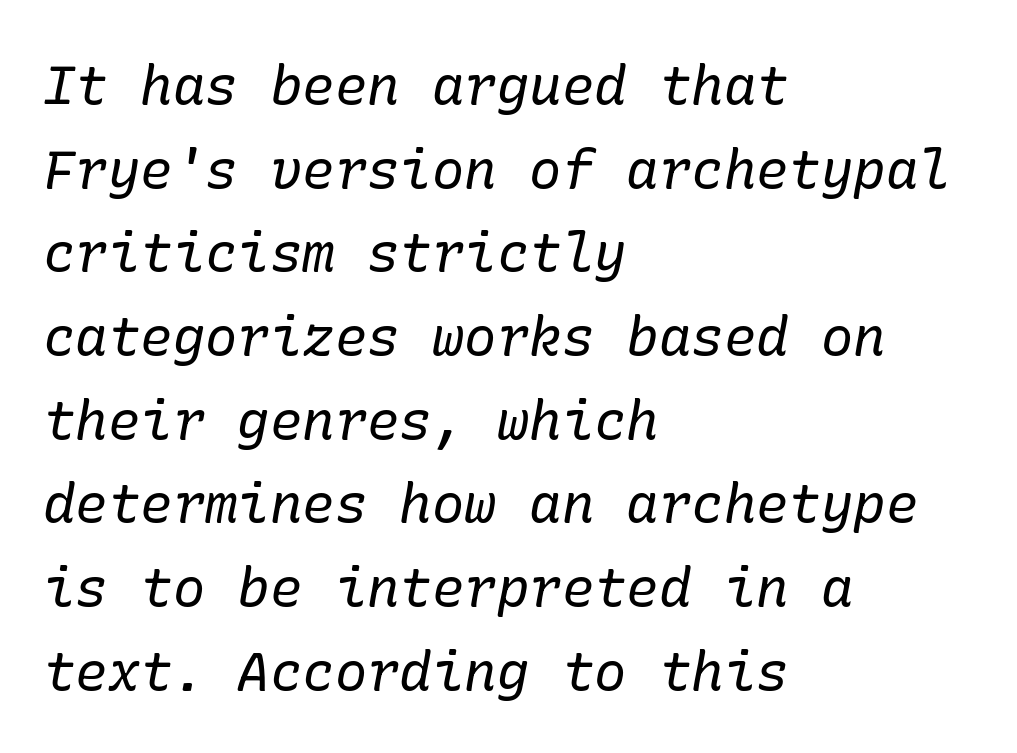
The area under the type is left untouched. Rendered with sloped, italic letterforms. The typesetter chose a ragged-right arrangement here. Inter-character spacing is left at the font's built-in metrics.
